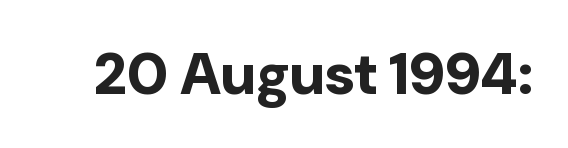
{"serif": "no", "italic": "no", "bold": "yes", "weight": "bold", "width": "normal", "stroke_contrast": "low", "x_height": "medium", "monospaced": "no", "underline": "no", "letter_spacing": "normal", "letter_spacing_em": 0.0, "glyph_px": 59}
